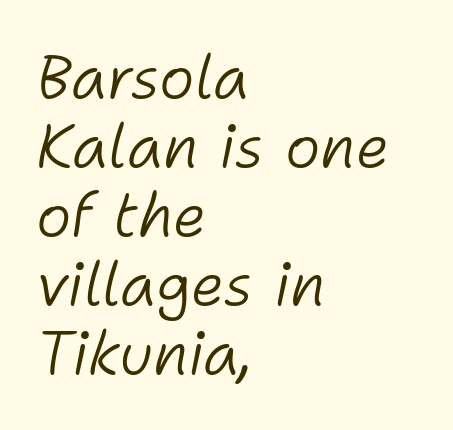
The image shows 60 px light type, italic (leaning right); set left-aligned, tight line spacing (1.15x), normal letter spacing, not underlined; low stroke contrast and a medium x-height.
